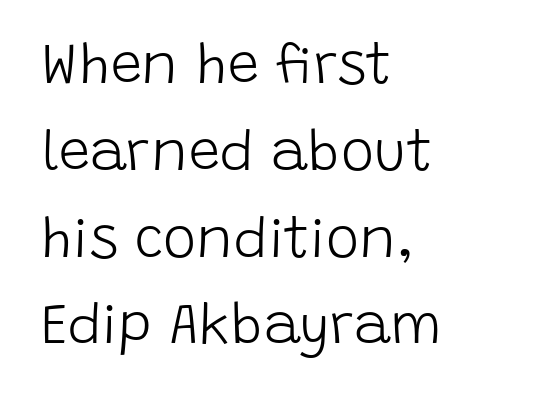
Here the designer chose a conventional face with non-uniform glyph widths. Tall strokes in this sample are plumb rather than angled. Honestly, the letter spacing is just normal — you wouldn't notice it. Bold? No — there's no thickening of the strokes. Reading down the block, your eye returns to a fixed left position each line.
